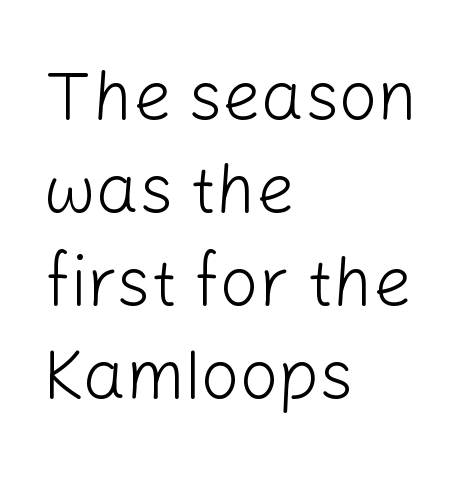
These glyphs show unthickened strokes, regular width or finer. The type sits square on the baseline with zero lean. This sample uses a sans-serif face. The words here are not underlined.
